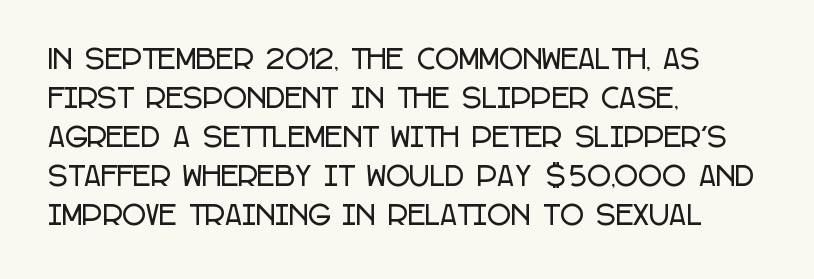
{"italic": "no", "underline": "no", "align": "left", "line_spacing": "normal", "line_spacing_ratio": 1.5, "letter_spacing": "normal", "letter_spacing_em": 0.0, "glyph_px": 26}
